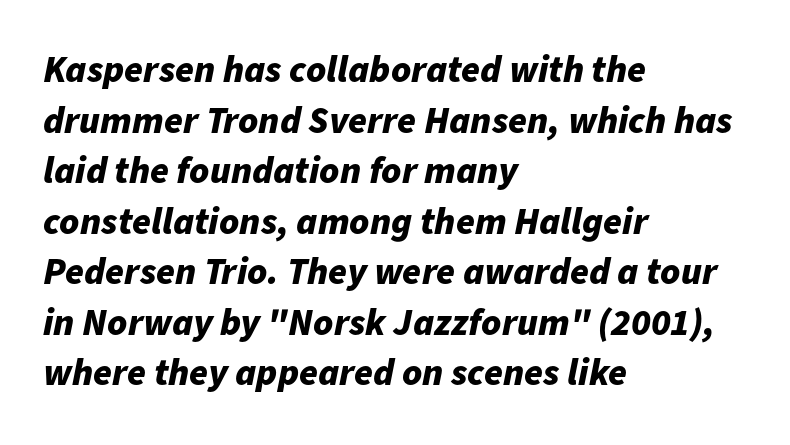
{"italic": "yes", "lean": "right", "slant_degrees": 11, "bold": "yes", "weight": "bold", "width": "normal", "stroke_contrast": "low", "x_height": "medium", "monospaced": "no", "underline": "no", "align": "left", "line_spacing": "normal", "line_spacing_ratio": 1.33, "letter_spacing": "normal", "letter_spacing_em": 0.0, "glyph_px": 38}
